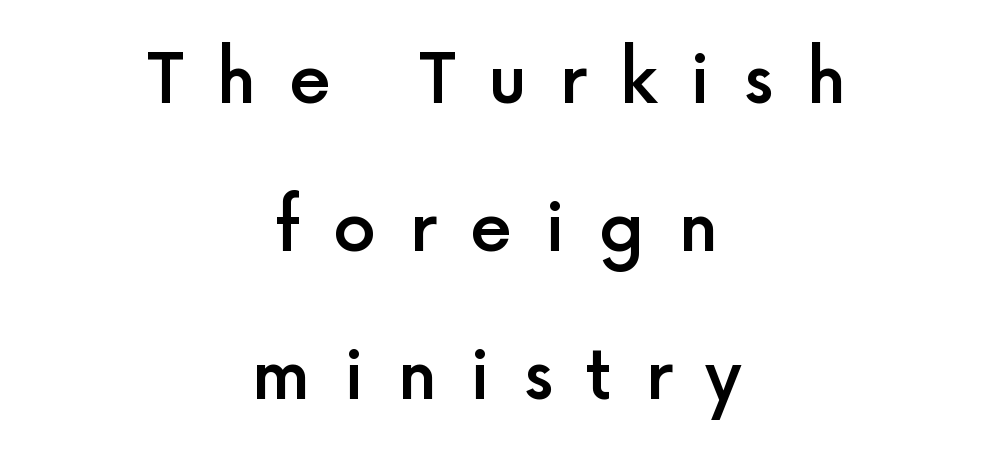
{"serif": "no", "italic": "no", "bold": "semi", "weight": "semibold", "width": "normal", "x_height": "medium", "monospaced": "no", "underline": "no", "align": "center", "line_spacing": "loose", "line_spacing_ratio": 2.18, "letter_spacing": "wide", "letter_spacing_em": 0.49, "glyph_px": 68}
